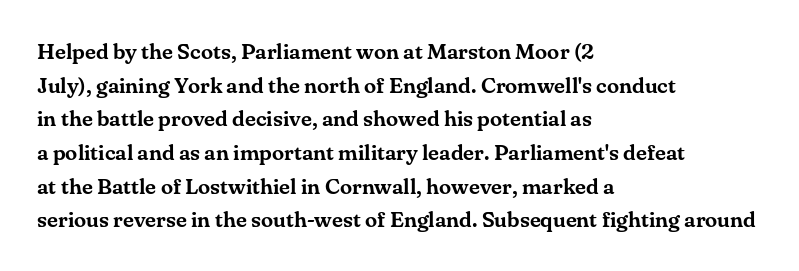
The image shows 22 px text type, upright; set left-aligned, normal line spacing (1.53x), normal letter spacing, not underlined.
